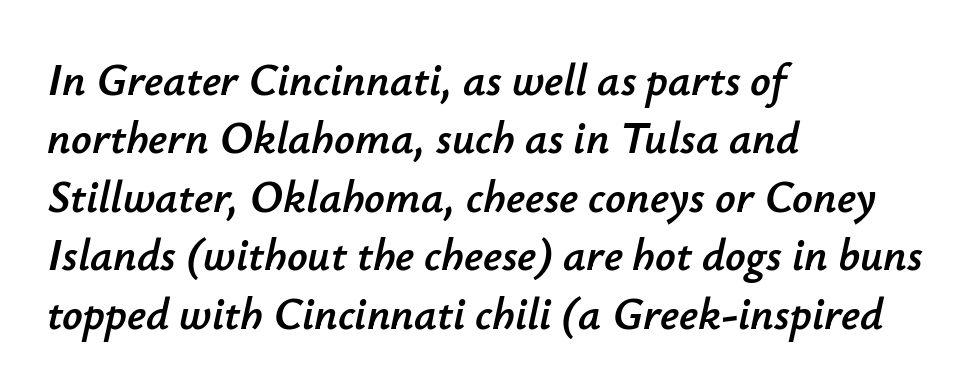
The image shows 45 px text type, italic (leaning right); set left-aligned, normal line spacing (1.3x), normal letter spacing, not underlined; low stroke contrast and a small x-height.
